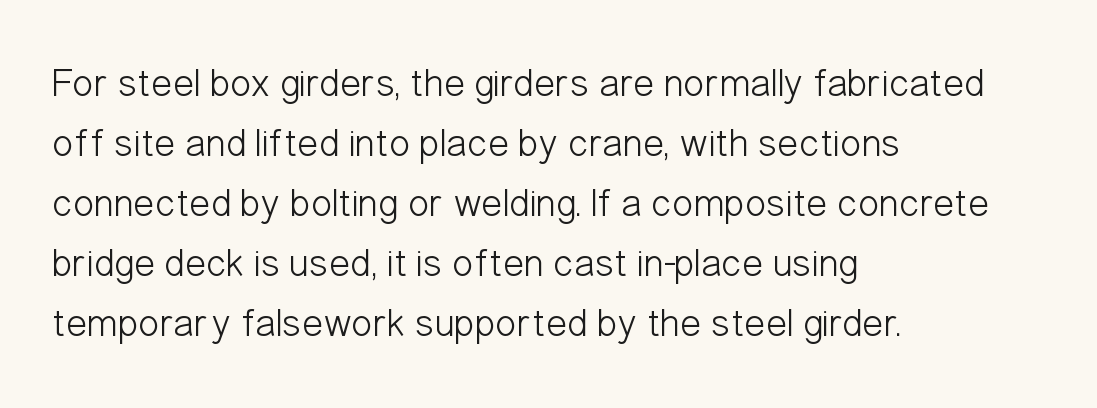
The image shows 40 px light, condensed sans-serif type, upright; set left-aligned, normal line spacing (1.5x), normal letter spacing, not underlined; low stroke contrast and a medium x-height.
